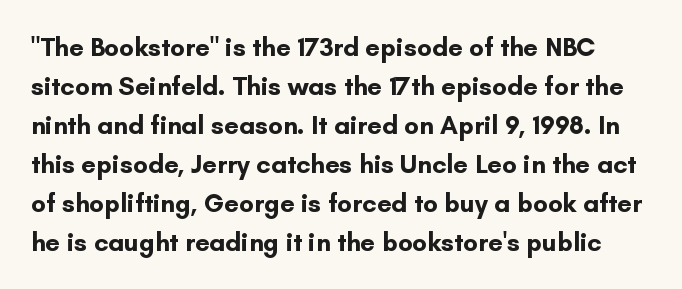
Q: Is the text bold? A: Yes.
Q: Is the text italic (slanted)? A: No, it is upright.
Q: Is the text underlined? A: No.
Q: Is the spacing between letters normal or unusually wide? A: Normal.
Q: Is the spacing between lines tight, normal or loose? A: Normal.
